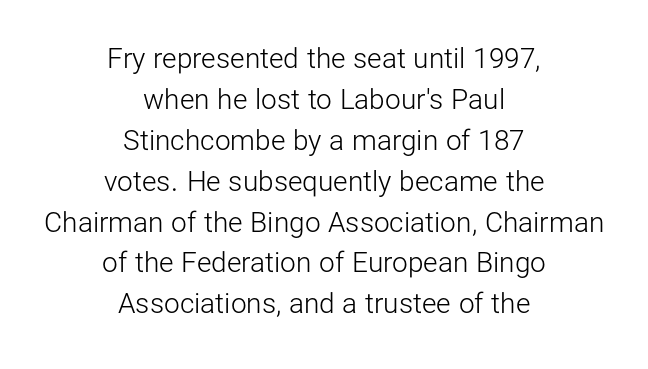
The image shows 28 px light sans-serif type, upright; set centered, normal line spacing (1.46x), normal letter spacing, not underlined; low stroke contrast and a medium x-height.
